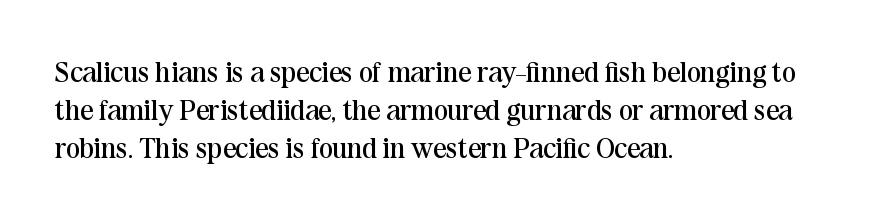
The image shows 29 px regular-weight serif type, upright; set left-aligned, normal line spacing (1.31x), normal letter spacing, not underlined; medium stroke contrast and a medium x-height.
